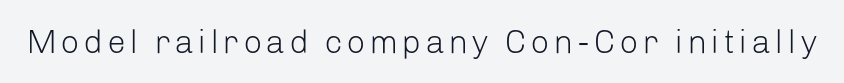
The image shows 33 px light sans-serif type, upright; set not underlined; low stroke contrast and a medium x-height.
